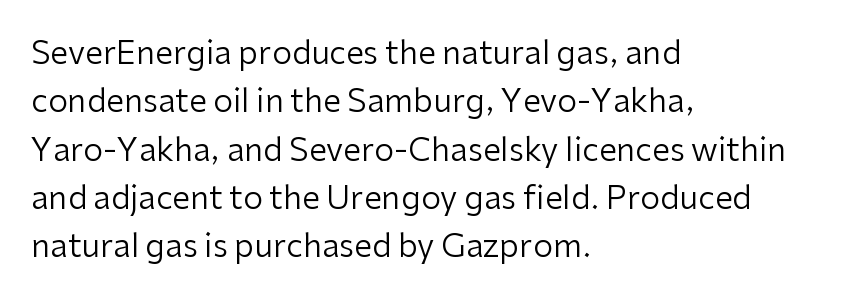
Q: Is the text bold? A: No.
Q: Is the text italic (slanted)? A: No, it is upright.
Q: Is the typeface a serif or a sans-serif typeface? A: Sans-serif.
Q: Is the text underlined? A: No.
Q: How is the paragraph aligned? A: Left-aligned.
Q: Is the spacing between letters normal or unusually wide? A: Normal.
Q: Is the spacing between lines tight, normal or loose? A: Normal.
Q: Width (condensed, normal, or wide)? A: Normal.
Q: Stroke contrast? A: Low.
Q: x-height? A: Medium.
Q: Monospaced? A: No.
